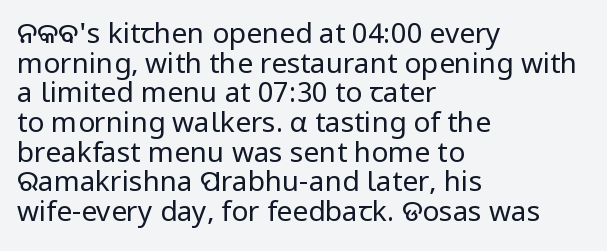
{"serif": "no", "italic": "no", "bold": "no", "weight": "regular", "width": "normal", "stroke_contrast": "low", "x_height": "medium", "monospaced": "no", "underline": "no", "align": "left", "line_spacing": "tight", "line_spacing_ratio": 1.06, "letter_spacing": "normal", "letter_spacing_em": 0.0, "glyph_px": 28}
